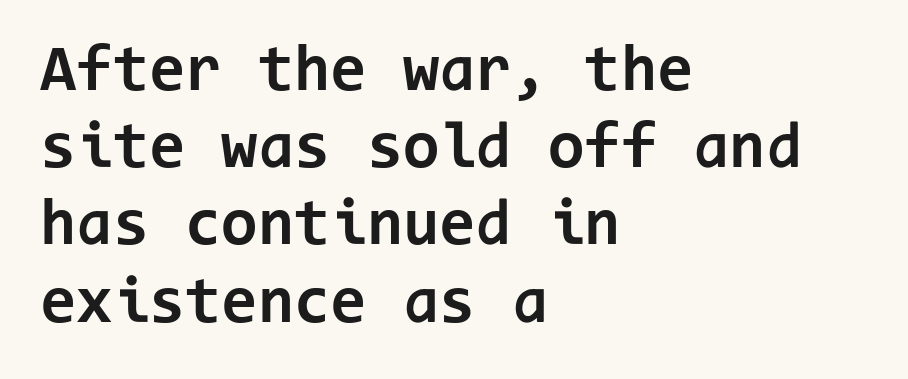
Standard letterfit; no display-style spreading of the glyphs. Regarding serifs, this sample does without them. Does the weight exceed regular? Yes, all the way to bold. These lines are rendered in a fixed-pitch font. Layout note: lines flush left.
